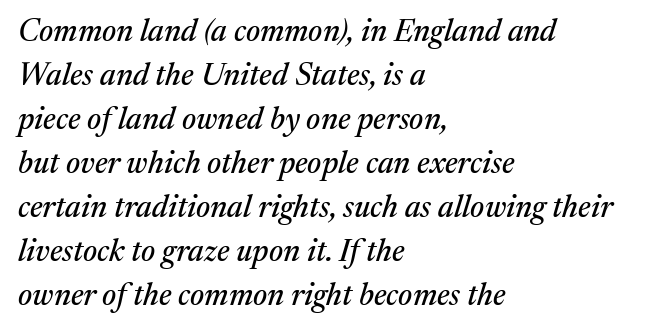
The image shows 31 px serif type, italic (leaning right); set left-aligned, normal line spacing (1.42x), normal letter spacing, not underlined; medium stroke contrast and a medium x-height.
